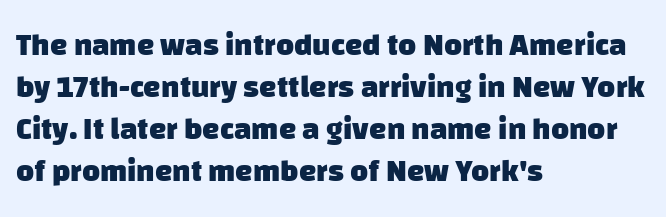
Q: Is the text bold? A: Yes.
Q: Is the typeface a serif or a sans-serif typeface? A: Sans-serif.
Q: Is the text underlined? A: No.
Q: How is the paragraph aligned? A: Left-aligned.
Q: Is the spacing between letters normal or unusually wide? A: Normal.
Q: Is the spacing between lines tight, normal or loose? A: Normal.
Q: Width (condensed, normal, or wide)? A: Normal.
Q: Stroke contrast? A: Low.
Q: x-height? A: Large.
Q: Monospaced? A: No.
